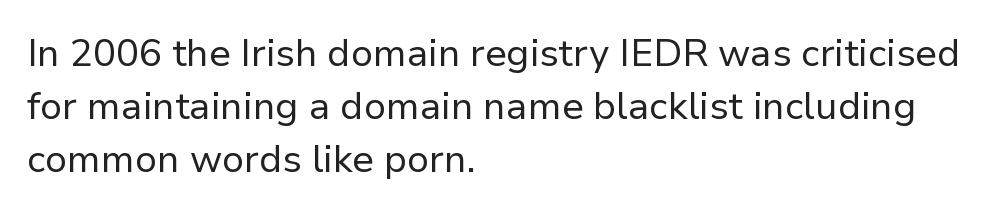
{"serif": "no", "italic": "no", "bold": "no", "weight": "regular", "width": "normal", "stroke_contrast": "low", "x_height": "medium", "monospaced": "no", "underline": "no", "align": "left", "line_spacing": "normal", "line_spacing_ratio": 1.39, "letter_spacing": "normal", "letter_spacing_em": 0.0, "glyph_px": 38}
